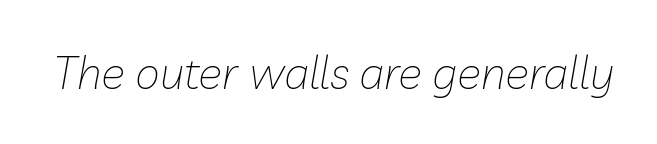
{"italic": "yes", "lean": "right", "slant_degrees": 10, "bold": "no", "weight": "thin", "width": "normal", "stroke_contrast": "low", "x_height": "medium", "monospaced": "no", "underline": "no", "letter_spacing": "normal", "letter_spacing_em": 0.0, "glyph_px": 45}
